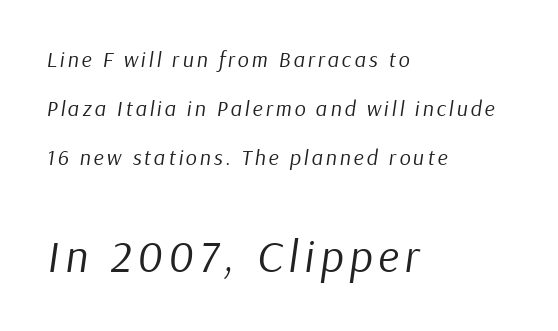
The image shows 45 px regular-weight type, italic (leaning right); set left-aligned, loose line spacing (2.23x), not underlined; the second (bottom) block is 2.05x larger; low stroke contrast and a medium x-height.
